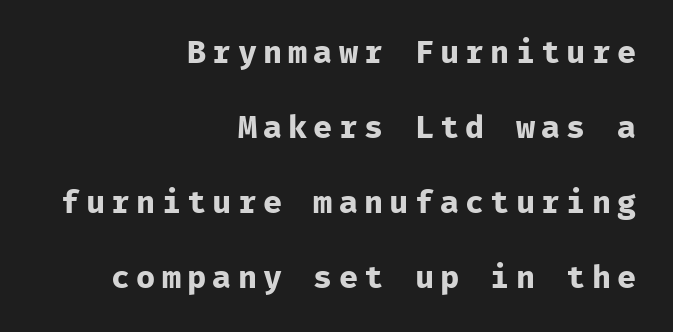
{"serif": "no", "italic": "no", "bold": "yes", "weight": "bold", "width": "normal", "stroke_contrast": "low", "x_height": "medium", "monospaced": "yes", "underline": "no", "align": "right", "line_spacing": "loose", "line_spacing_ratio": 2.34, "glyph_px": 32}
